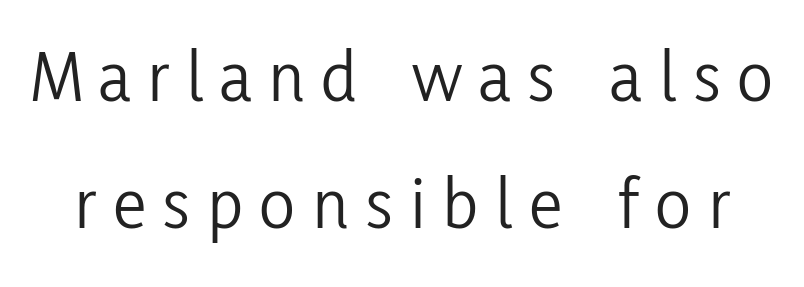
You can tell it's not italic because the verticals are truly vertical. Each new line begins a customary step beneath the previous one. Stems here are at most as thick as an everyday book face. The area under the type is left untouched. The rendering uses natural spacing where letterforms have individual widths. Examine the stroke ends and you'll find no serifs.
